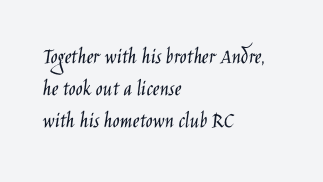
{"bold": "no", "underline": "no", "align": "left", "line_spacing": "normal", "line_spacing_ratio": 1.4, "letter_spacing": "normal", "letter_spacing_em": 0.0, "glyph_px": 23}
